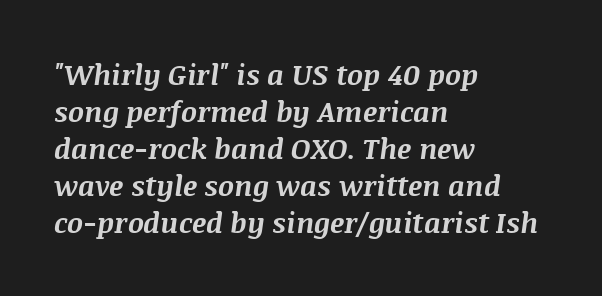
{"italic": "yes", "lean": "right", "slant_degrees": 8, "bold": "yes", "weight": "bold", "width": "normal", "stroke_contrast": "medium", "x_height": "large", "monospaced": "no", "underline": "no", "align": "left", "line_spacing": "normal", "line_spacing_ratio": 1.32, "letter_spacing": "normal", "letter_spacing_em": 0.0, "glyph_px": 28}
